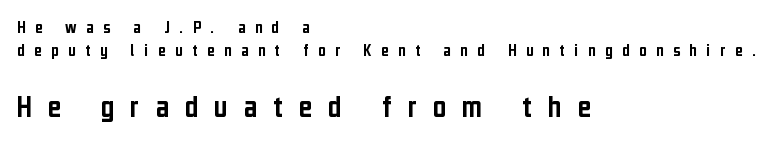
{"serif": "no", "italic": "no", "width": "condensed", "stroke_contrast": "low", "x_height": "medium", "monospaced": "no", "underline": "no", "align": "left", "line_spacing_ratio": 1.21, "letter_spacing": "wide", "letter_spacing_em": 0.48, "larger_block": "second", "size_ratio": 1.74, "glyph_px": 33}
